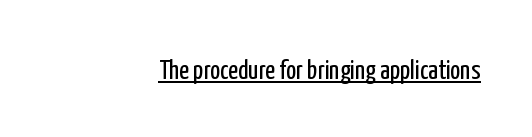
{"italic": "no", "bold": "no", "underline": "yes", "letter_spacing": "normal", "letter_spacing_em": 0.0, "glyph_px": 27}
